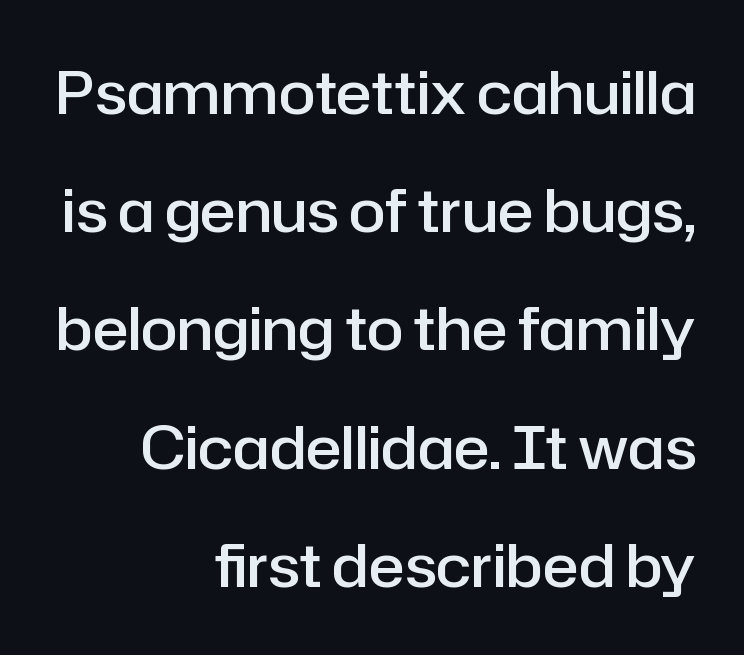
The image shows 60 px semibold sans-serif type, upright; set right-aligned, loose line spacing (1.97x), normal letter spacing, not underlined; low stroke contrast and a medium x-height.
